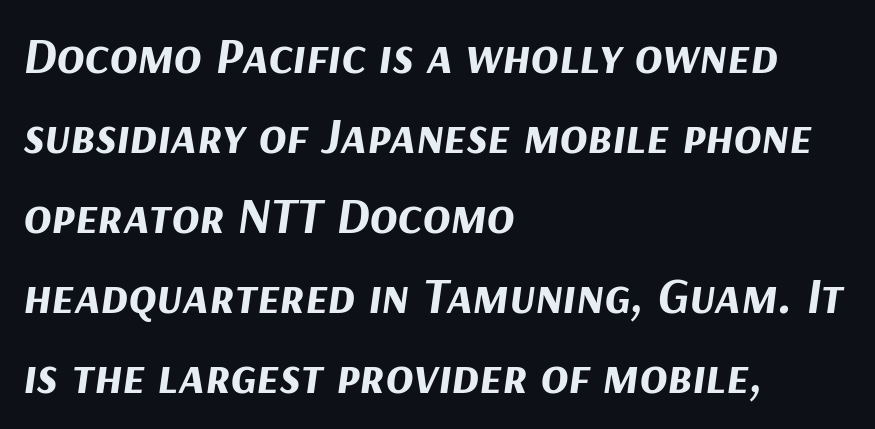
Q: Is the text bold? A: Yes.
Q: Is the text italic (slanted)? A: Yes, it leans right by about 9 degrees.
Q: Is the text underlined? A: No.
Q: How is the paragraph aligned? A: Left-aligned.
Q: Is the spacing between letters normal or unusually wide? A: Normal.
Q: Is the spacing between lines tight, normal or loose? A: Normal.
Q: Width (condensed, normal, or wide)? A: Normal.
Q: Stroke contrast? A: Medium.
Q: x-height? A: Medium.
Q: Monospaced? A: No.
